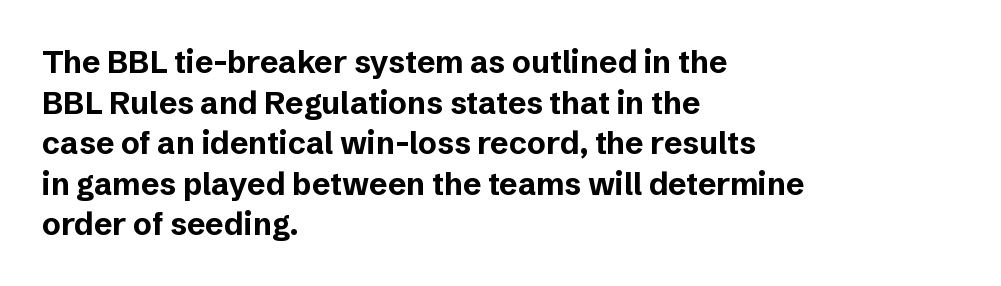
The image shows 31 px bold sans-serif type, upright; set left-aligned, normal line spacing (1.31x), normal letter spacing, not underlined; low stroke contrast and a medium x-height.
